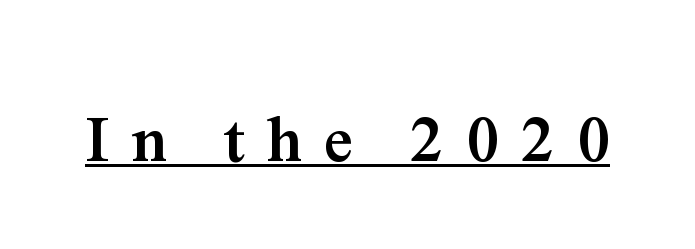
Ordinary non-slanted type is in use. Each word looks stretched out because of the extra space between its letters. Is this a fixed-width face? No — the glyphs have proportional, varying widths. This rendering features underlined lettering. Note: serifs present on the glyphs.
